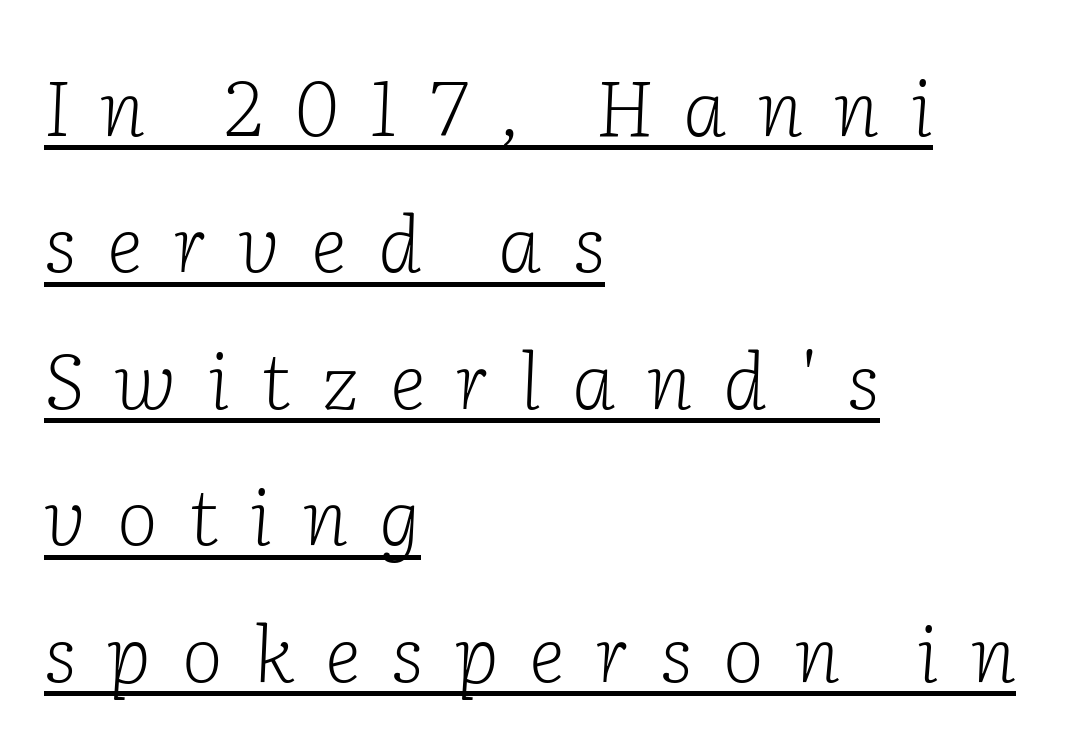
The image shows 78 px light serif type, italic (leaning right); set left-aligned, line spacing 1.75x, unusually wide letter spacing (+0.4 em), underlined; low stroke contrast and a medium x-height.
